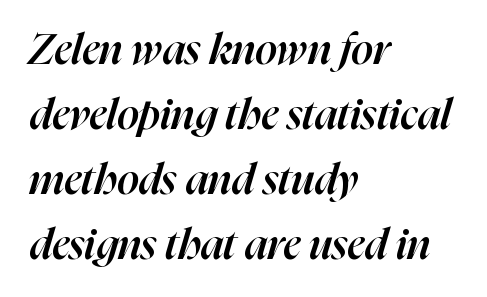
Q: Is the text bold? A: Semi-bold.
Q: Is the text italic (slanted)? A: Yes, it leans right by about 16 degrees.
Q: Is the text underlined? A: No.
Q: How is the paragraph aligned? A: Left-aligned.
Q: Is the spacing between letters normal or unusually wide? A: Normal.
Q: Is the spacing between lines tight, normal or loose? A: Normal.
Q: Width (condensed, normal, or wide)? A: Normal.
Q: Stroke contrast? A: High.
Q: x-height? A: Medium.
Q: Monospaced? A: No.
